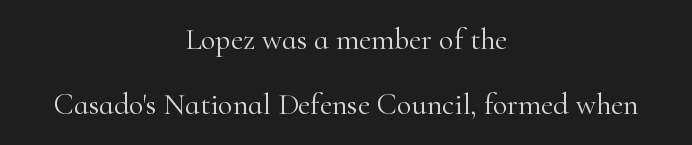
The weight would be labelled regular, book, light, or lighter still. These lines were composed using upright roman letters. To sum up the face: it has serifs. Proportional: the letters do not fall into vertical columns.
